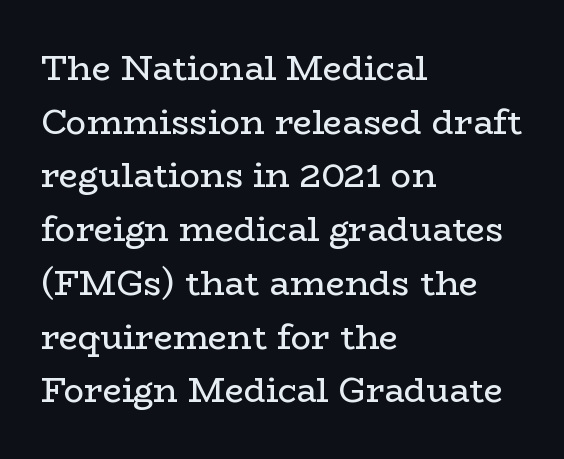
{"serif": "yes", "italic": "no", "bold": "no", "weight": "regular", "width": "wide", "stroke_contrast": "low", "x_height": "medium", "monospaced": "no", "underline": "no", "align": "left", "line_spacing": "normal", "line_spacing_ratio": 1.58, "letter_spacing": "normal", "letter_spacing_em": 0.0, "glyph_px": 34}
